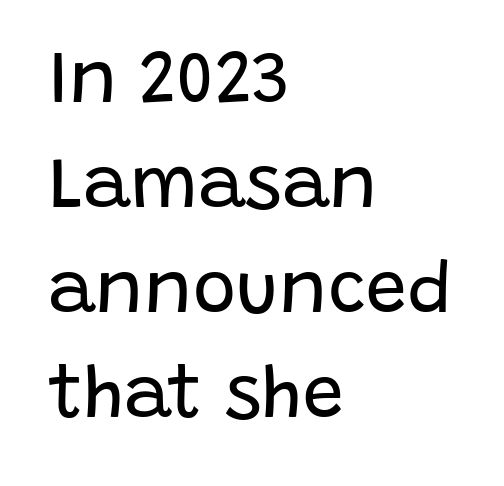
{"serif": "no", "italic": "no", "bold": "no", "weight": "regular", "width": "normal", "stroke_contrast": "low", "x_height": "large", "monospaced": "no", "underline": "no", "align": "left", "line_spacing": "normal", "line_spacing_ratio": 1.44, "letter_spacing": "normal", "letter_spacing_em": 0.0, "glyph_px": 73}
